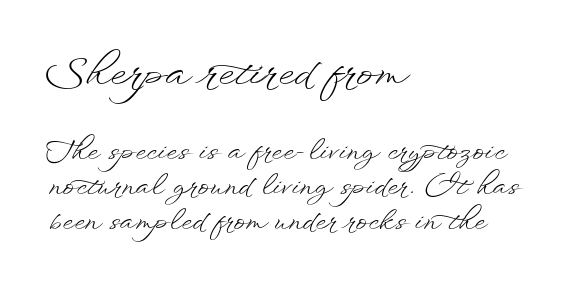
{"bold": "no", "weight": "light", "width": "wide", "stroke_contrast": "low", "x_height": "small", "monospaced": "no", "underline": "no", "align": "left", "line_spacing": "normal", "line_spacing_ratio": 1.31, "letter_spacing": "normal", "letter_spacing_em": 0.0, "larger_block": "first", "size_ratio": 1.52, "glyph_px": 41}
